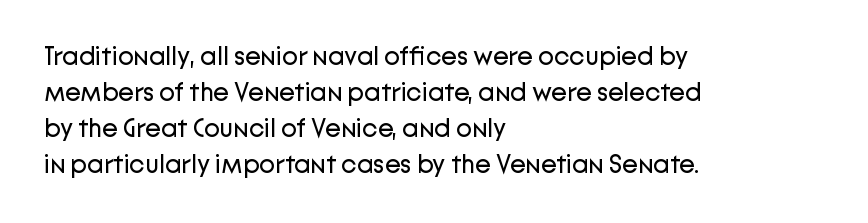
The image shows 26 px text type, upright; set left-aligned, normal line spacing (1.38x), normal letter spacing, not underlined.
